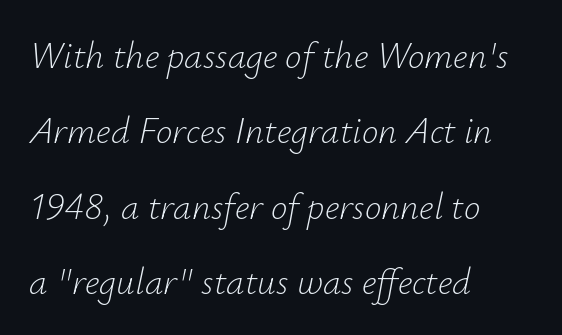
This sample has the flowing, uneven cadence of proportional lettering. The gap between lines stays unmarked. A classic flush-left, rag-right setting is used for this passage. Caption: standard tracking, unaltered. The passage shown stacks its lines with a broad gap.
